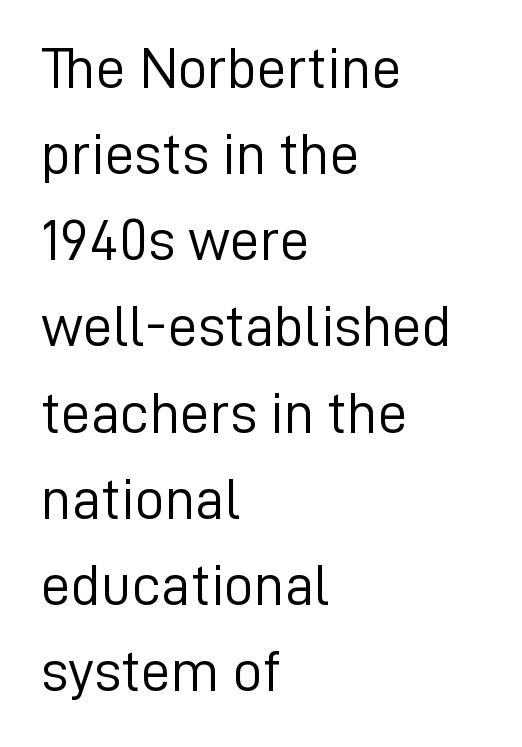
The image shows 59 px light sans-serif type, upright; set left-aligned, normal line spacing (1.46x), normal letter spacing, not underlined; low stroke contrast and a medium x-height.
